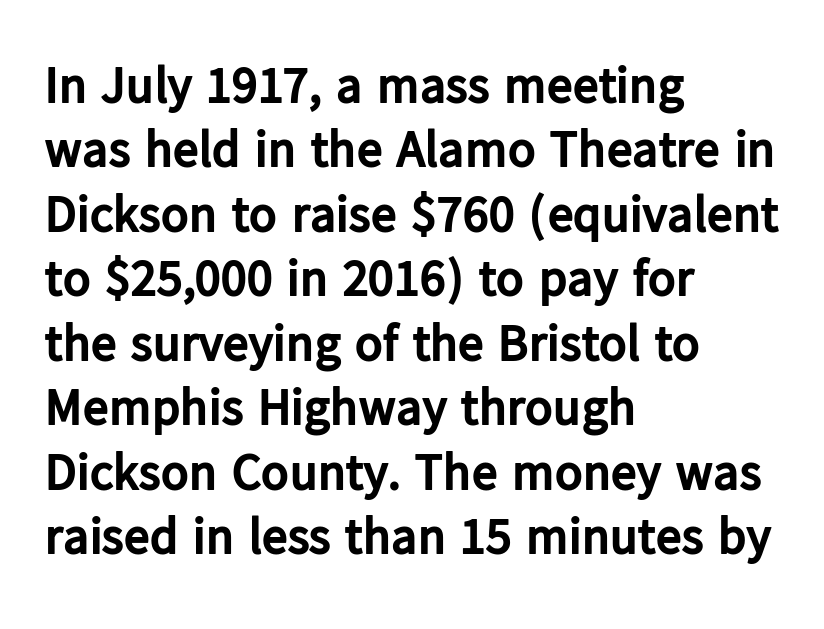
{"serif": "no", "italic": "no", "bold": "yes", "weight": "bold", "width": "normal", "stroke_contrast": "low", "x_height": "medium", "monospaced": "no", "underline": "no", "align": "left", "line_spacing_ratio": 1.24, "letter_spacing": "normal", "letter_spacing_em": 0.0, "glyph_px": 52}
